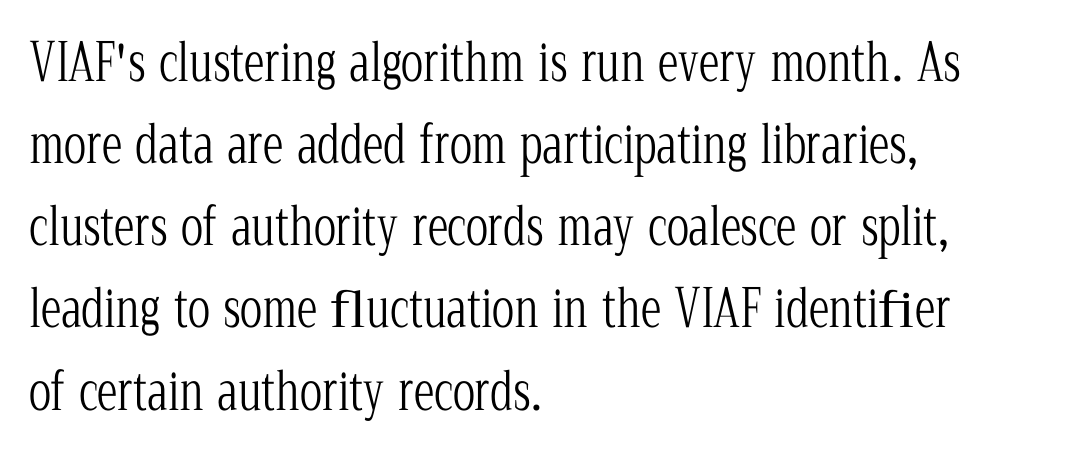
Notice how descenders clear the ascenders below comfortably — that's standard leading. How are the letters spaced? Ordinarily, with no added tracking. You could not count columns in this text — the font is proportionally spaced. The lines are quadded left.
